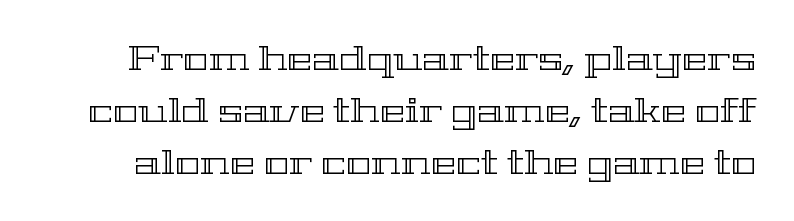
The image shows 34 px wide type, upright; set normal line spacing (1.53x), normal letter spacing, not underlined; a medium x-height.
